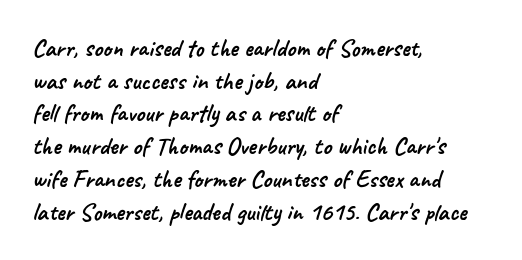
Letters rest on an invisible, unmarked baseline. How would I describe the line gaps? Plain and ordinary. The setting favours the left margin, as ordinary paragraphs usually do. Tracking value appears to be zero — textbook default spacing.
